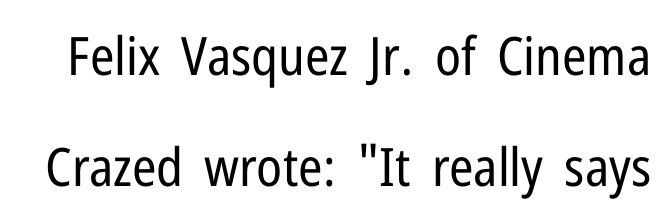
{"serif": "no", "italic": "no", "bold": "no", "weight": "regular", "width": "condensed", "stroke_contrast": "low", "x_height": "medium", "monospaced": "no", "underline": "no", "line_spacing": "loose", "line_spacing_ratio": 2.09, "letter_spacing": "normal", "letter_spacing_em": 0.0, "glyph_px": 53}
